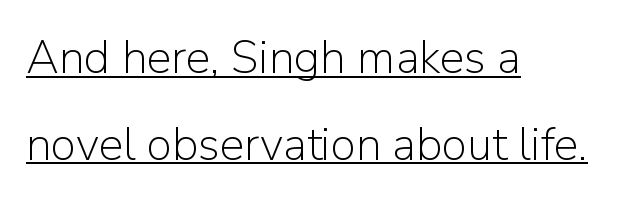
Q: Is the text bold? A: No.
Q: Is the text italic (slanted)? A: No, it is upright.
Q: Is the typeface a serif or a sans-serif typeface? A: Sans-serif.
Q: Is the text underlined? A: Yes.
Q: How is the paragraph aligned? A: Left-aligned.
Q: Is the spacing between letters normal or unusually wide? A: Normal.
Q: Width (condensed, normal, or wide)? A: Normal.
Q: Stroke contrast? A: Low.
Q: x-height? A: Medium.
Q: Monospaced? A: No.
